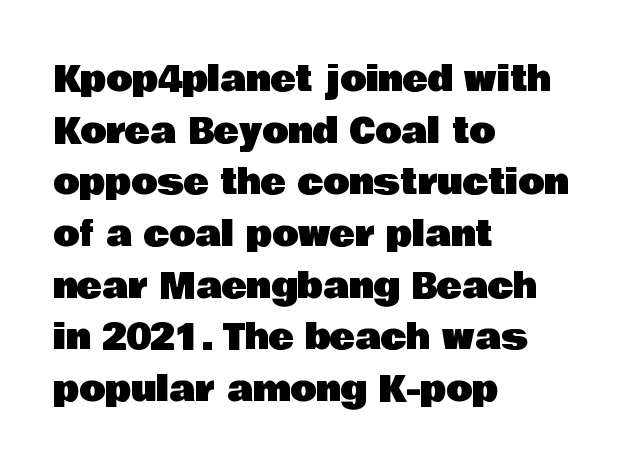
The image shows 34 px sans-serif type, upright; set left-aligned, normal line spacing (1.52x), normal letter spacing, not underlined; low stroke contrast and a large x-height.
